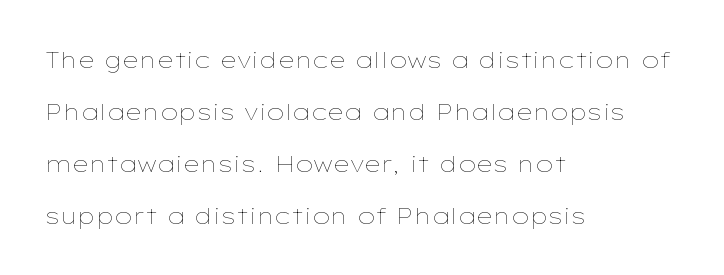
{"italic": "no", "bold": "no", "underline": "no", "align": "left", "line_spacing": "loose", "line_spacing_ratio": 2.26, "letter_spacing": "normal", "letter_spacing_em": 0.0, "glyph_px": 23}
